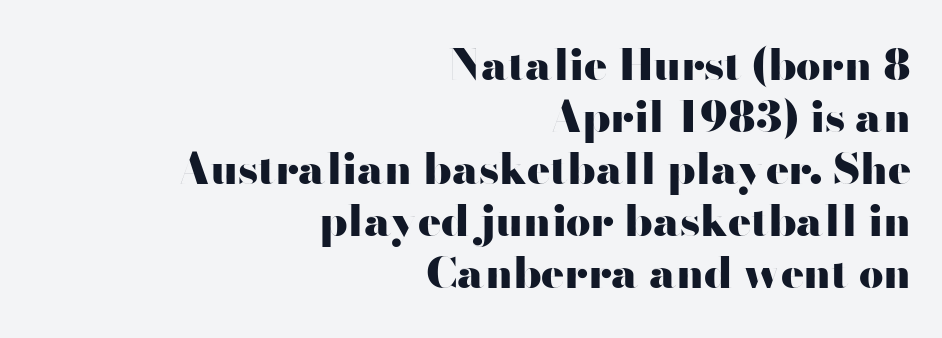
The image shows 43 px heavy, wide type, upright; set right-aligned, line spacing 1.21x, normal letter spacing, not underlined; high stroke contrast and a small x-height.
